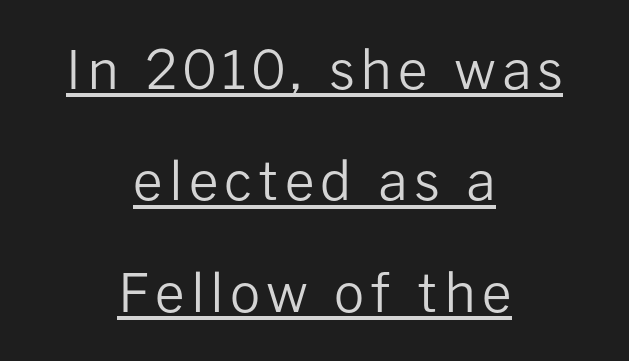
Q: Is the text bold? A: No.
Q: Is the text italic (slanted)? A: No, it is upright.
Q: Is the typeface a serif or a sans-serif typeface? A: Sans-serif.
Q: Is the text underlined? A: Yes.
Q: How is the paragraph aligned? A: Centered.
Q: Is the spacing between lines tight, normal or loose? A: Loose.
Q: Width (condensed, normal, or wide)? A: Normal.
Q: Stroke contrast? A: Low.
Q: x-height? A: Medium.
Q: Monospaced? A: No.
